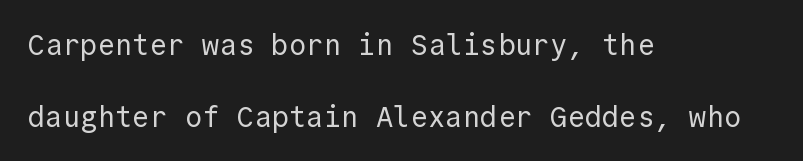
Q: Is the text bold? A: No.
Q: Is the text italic (slanted)? A: No, it is upright.
Q: Is the typeface a serif or a sans-serif typeface? A: Sans-serif.
Q: Is the text underlined? A: No.
Q: How is the paragraph aligned? A: Left-aligned.
Q: Is the spacing between letters normal or unusually wide? A: Normal.
Q: Is the spacing between lines tight, normal or loose? A: Loose.
Q: Width (condensed, normal, or wide)? A: Normal.
Q: x-height? A: Medium.
Q: Monospaced? A: Yes.
